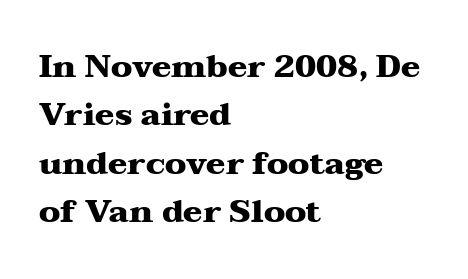
Q: Is the text bold? A: Yes.
Q: Is the text italic (slanted)? A: No, it is upright.
Q: Is the typeface a serif or a sans-serif typeface? A: Serif.
Q: Is the text underlined? A: No.
Q: How is the paragraph aligned? A: Left-aligned.
Q: Is the spacing between letters normal or unusually wide? A: Normal.
Q: Is the spacing between lines tight, normal or loose? A: Normal.
Q: Width (condensed, normal, or wide)? A: Wide.
Q: Stroke contrast? A: Medium.
Q: x-height? A: Medium.
Q: Monospaced? A: No.
